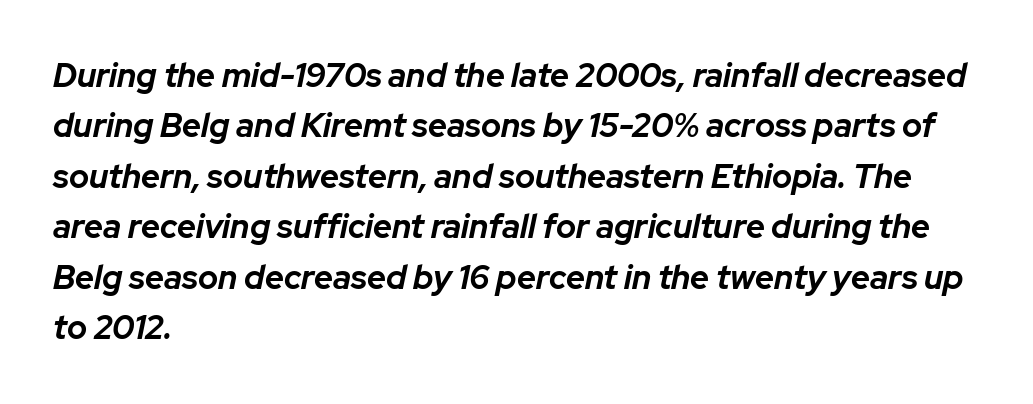
A classic flush-left, rag-right setting is used for this passage. The passage shown is emphatically bold. If you measured baseline to baseline, you'd find a middling distance. Words appear dense and cohesive because spacing is normal. Words float on clear page, feet unadorned.
